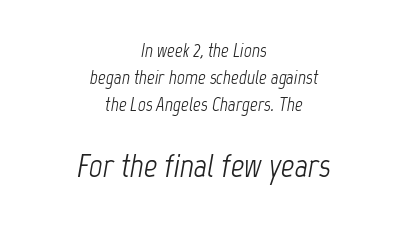
{"italic": "yes", "lean": "right", "slant_degrees": 12, "bold": "no", "weight": "light", "width": "condensed", "stroke_contrast": "low", "x_height": "medium", "monospaced": "no", "underline": "no", "align": "center", "line_spacing": "normal", "line_spacing_ratio": 1.42, "letter_spacing": "normal", "letter_spacing_em": 0.0, "larger_block": "second", "size_ratio": 1.74, "glyph_px": 33}
